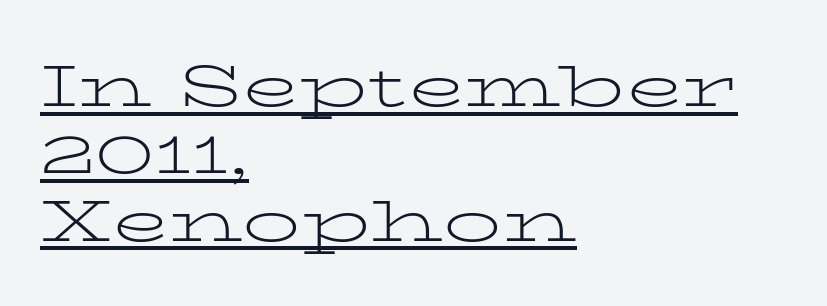
The image shows 58 px light, wide serif type, upright; set left-aligned, line spacing 1.16x, normal letter spacing, underlined; low stroke contrast and a medium x-height.
